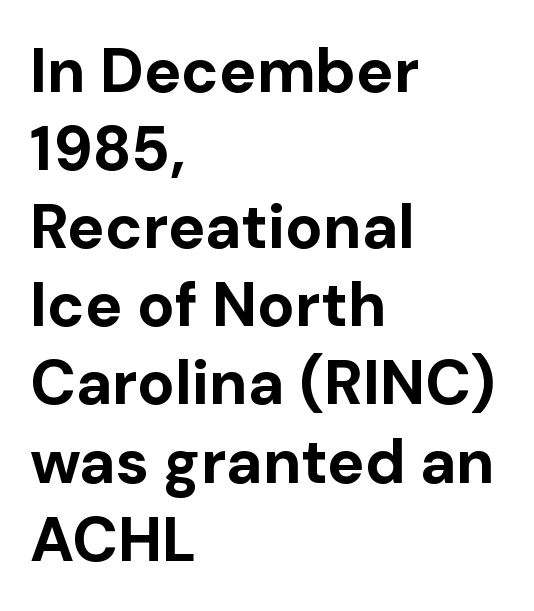
The image shows 62 px bold sans-serif type, upright; set left-aligned, normal line spacing (1.26x), normal letter spacing, not underlined; low stroke contrast and a medium x-height.
